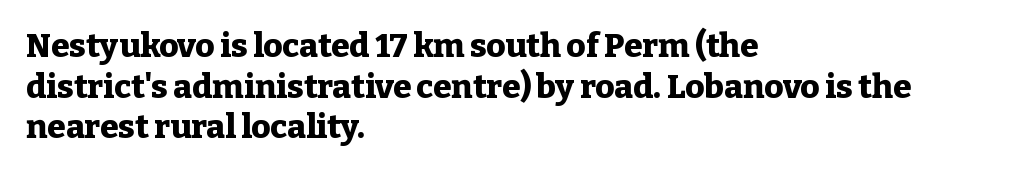
Q: Is the text bold? A: Yes.
Q: Is the text italic (slanted)? A: No, it is upright.
Q: Is the typeface a serif or a sans-serif typeface? A: Serif.
Q: Is the text underlined? A: No.
Q: How is the paragraph aligned? A: Left-aligned.
Q: Is the spacing between letters normal or unusually wide? A: Normal.
Q: Width (condensed, normal, or wide)? A: Normal.
Q: Stroke contrast? A: Low.
Q: x-height? A: Medium.
Q: Monospaced? A: No.
